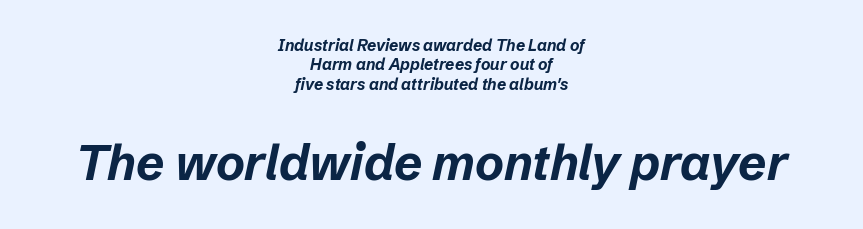
Here the glyphs are tracked normally, forming tight word shapes. Has an underline been added? It has not. These lines are rendered in a variable-pitch font. The font's italic variant was chosen for this text. Which of the two is more prominent by size? The second, at the bottom.
